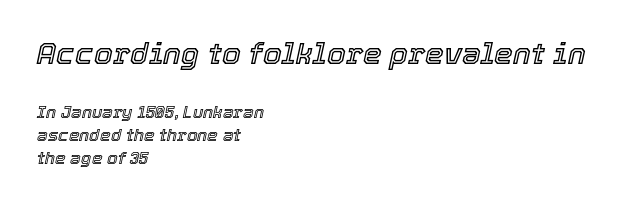
The image shows 30 px text type, italic (leaning right); set left-aligned, normal line spacing (1.36x), normal letter spacing, not underlined; the first (top) block is 1.76x larger; a medium x-height.
